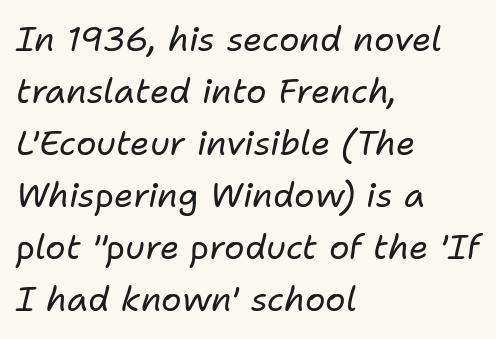
Q: Is the text bold? A: No.
Q: Is the text italic (slanted)? A: Yes, it leans right by about 11 degrees.
Q: Is the text underlined? A: No.
Q: How is the paragraph aligned? A: Left-aligned.
Q: Is the spacing between letters normal or unusually wide? A: Normal.
Q: Is the spacing between lines tight, normal or loose? A: Normal.
Q: Width (condensed, normal, or wide)? A: Normal.
Q: Stroke contrast? A: Low.
Q: x-height? A: Medium.
Q: Monospaced? A: No.
